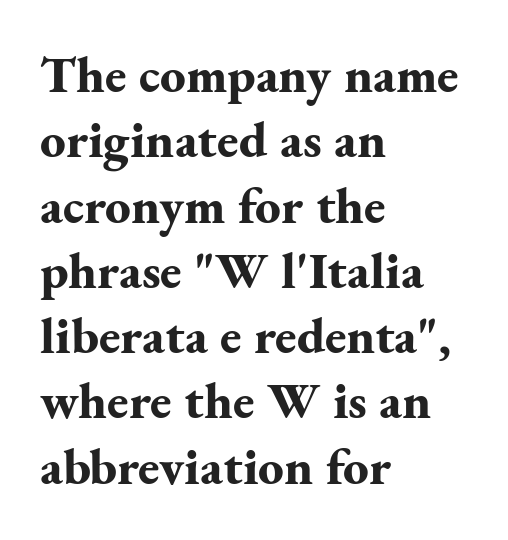
{"serif": "yes", "italic": "no", "bold": "yes", "weight": "bold", "width": "normal", "stroke_contrast": "medium", "x_height": "small", "monospaced": "no", "underline": "no", "align": "left", "line_spacing": "normal", "line_spacing_ratio": 1.28, "letter_spacing": "normal", "letter_spacing_em": 0.0, "glyph_px": 51}
